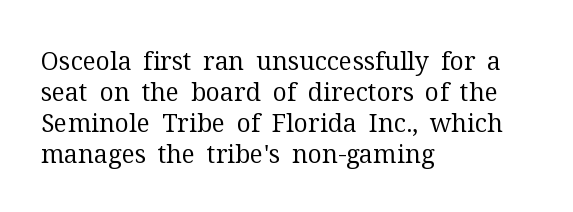
Q: Is the text bold? A: No.
Q: Is the text italic (slanted)? A: No, it is upright.
Q: Is the text underlined? A: No.
Q: How is the paragraph aligned? A: Left-aligned.
Q: Is the spacing between letters normal or unusually wide? A: Normal.
